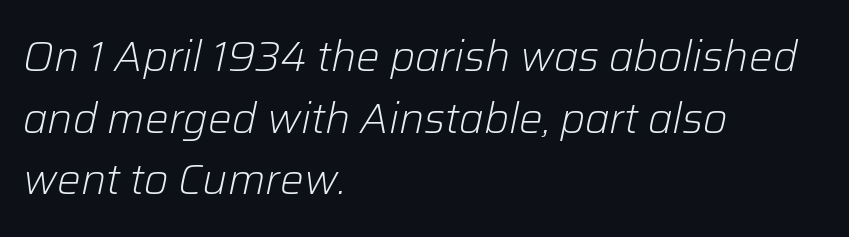
The image shows 42 px light type, italic (leaning right); set left-aligned, normal line spacing (1.47x), normal letter spacing, not underlined; low stroke contrast and a medium x-height.
